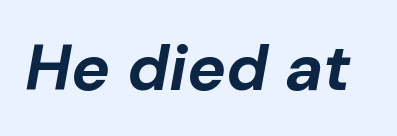
{"italic": "yes", "lean": "right", "slant_degrees": 10, "bold": "yes", "weight": "bold", "width": "normal", "stroke_contrast": "low", "x_height": "medium", "monospaced": "no", "underline": "no", "letter_spacing": "normal", "letter_spacing_em": 0.0, "glyph_px": 65}
